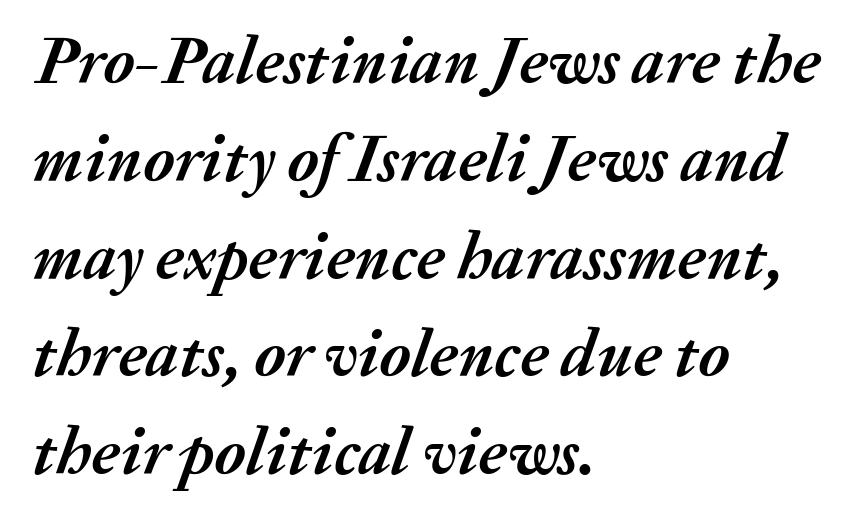
{"italic": "yes", "lean": "right", "slant_degrees": 20, "bold": "yes", "weight": "semibold", "width": "normal", "stroke_contrast": "medium", "x_height": "medium", "monospaced": "no", "underline": "no", "align": "left", "line_spacing": "normal", "line_spacing_ratio": 1.46, "letter_spacing": "normal", "letter_spacing_em": 0.0, "glyph_px": 67}
